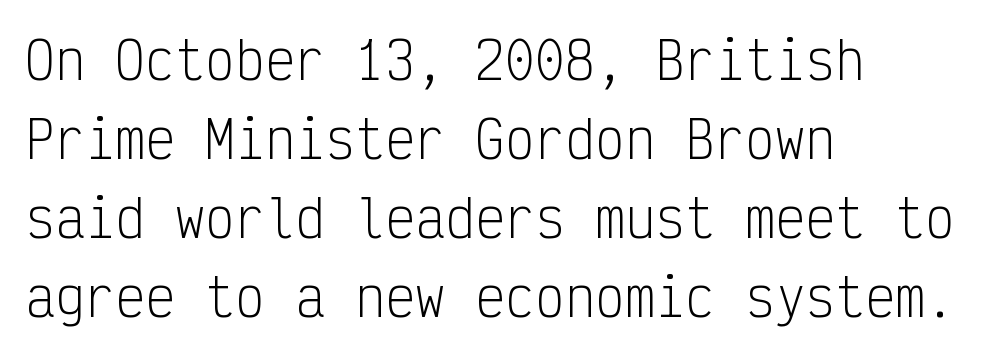
This rendering employs a face without finishing strokes, i.e., a sans-serif. The space directly below the letters is spotless. Whoever set this chose a conventional vertical rhythm. In terms of letterspacing, this is plain default setting.
